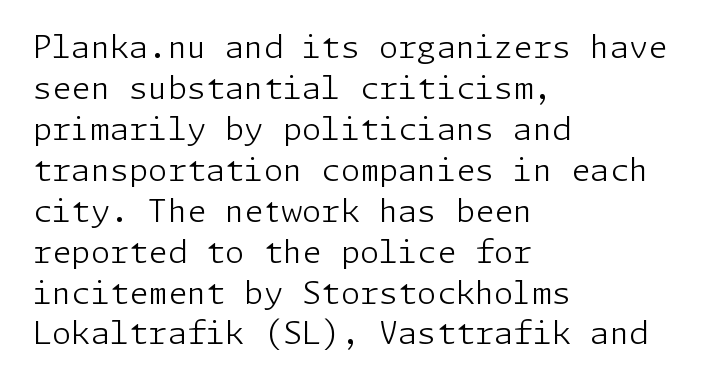
Q: Is the text bold? A: No.
Q: Is the text italic (slanted)? A: No, it is upright.
Q: Is the typeface a serif or a sans-serif typeface? A: Sans-serif.
Q: Is the text underlined? A: No.
Q: How is the paragraph aligned? A: Left-aligned.
Q: Is the spacing between letters normal or unusually wide? A: Normal.
Q: Is the spacing between lines tight, normal or loose? A: Normal.
Q: Width (condensed, normal, or wide)? A: Normal.
Q: Stroke contrast? A: Low.
Q: x-height? A: Medium.
